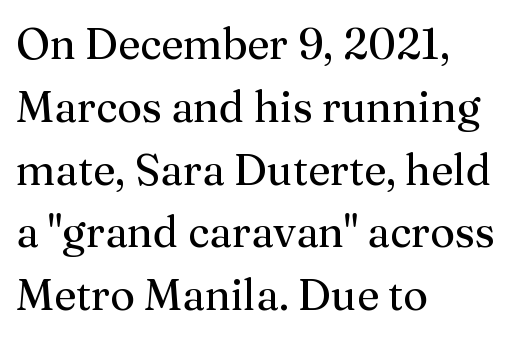
Letters rest on an invisible, unmarked baseline. The characters are drawn with everyday or finer stroke widths. Letterform terminals end in serifs throughout the passage. The rendering uses a moderate line-height, typical for paragraphs. The passage shown has conventional tracking throughout.
